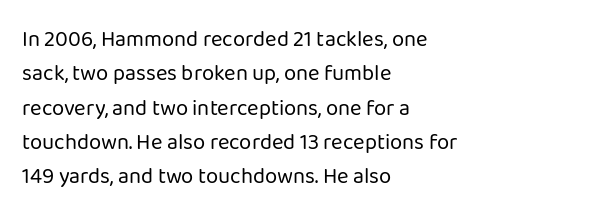
Q: Is the text bold? A: No.
Q: Is the text italic (slanted)? A: No, it is upright.
Q: Is the text underlined? A: No.
Q: How is the paragraph aligned? A: Left-aligned.
Q: Is the spacing between letters normal or unusually wide? A: Normal.
Q: Is the spacing between lines tight, normal or loose? A: Normal.
